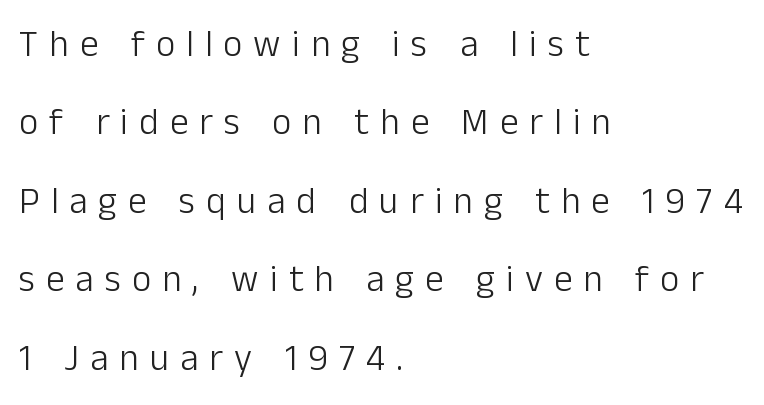
Each word looks stretched out because of the extra space between its letters. Quick note: not italic, upright. Every row of glyphs begins at an identical x-position on the left. Weight: not bold — regular or lighter.
